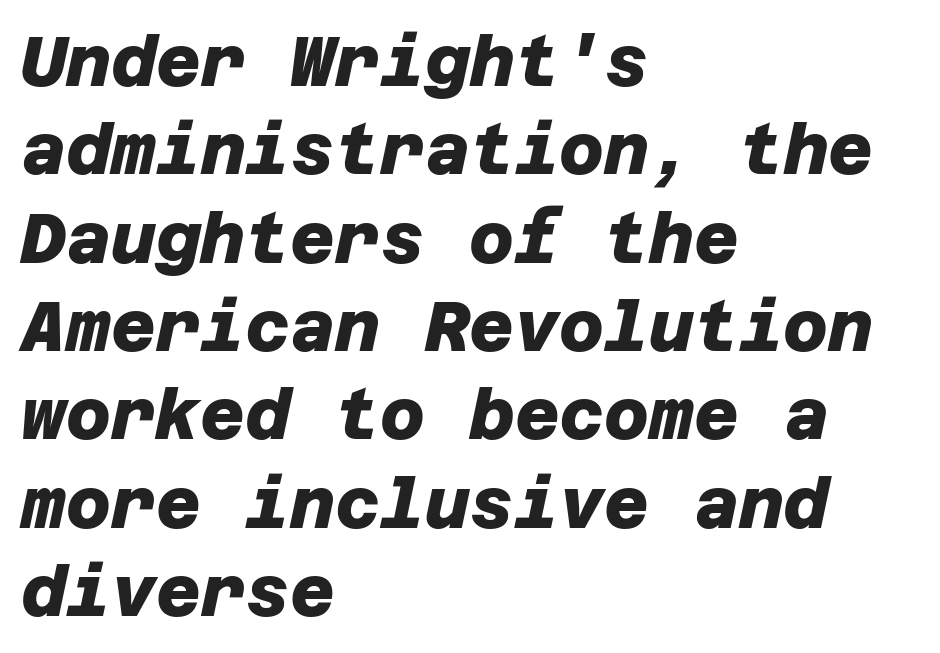
The face used here has the dense, thick strokes of a bold. Stroke terminals: plain, sans-serif. Leftover space on each line is placed entirely after the last word. Normally led — the rows are evenly, conventionally spaced.
